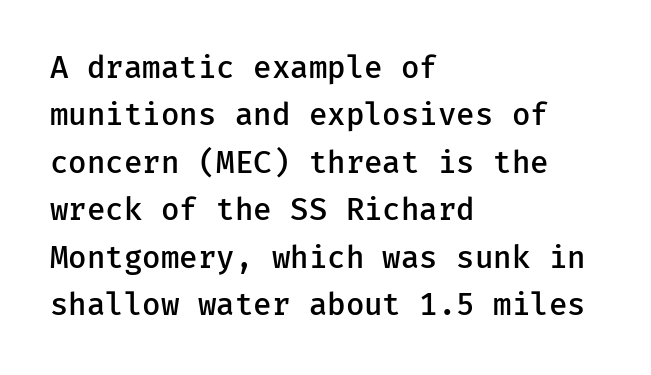
The glyphs in this specimen are sans serif. The compositor pushed each line to the left boundary. Set as a demibold, roughly 600 on the weight scale. Compared with typical paragraphs, the rows here are spaced about the same.
